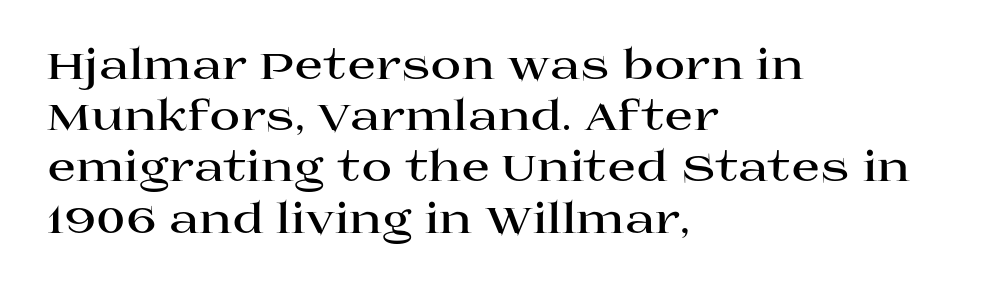
Caption: standard tracking, unaltered. This rendering employs a face with finishing strokes, i.e., a serif. The specimen omits any rule beneath the text block's lines. Tall strokes in this sample are plumb rather than angled.
